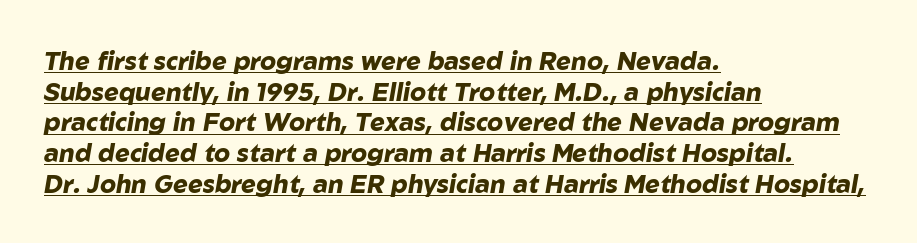
Q: Is the text bold? A: Yes.
Q: Is the text italic (slanted)? A: Yes, it leans right by about 10 degrees.
Q: Is the text underlined? A: Yes.
Q: How is the paragraph aligned? A: Left-aligned.
Q: Is the spacing between letters normal or unusually wide? A: Normal.
